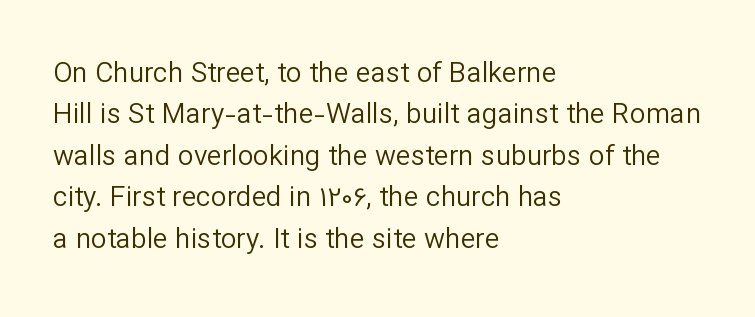
{"serif": "no", "italic": "no", "bold": "no", "weight": "regular", "width": "normal", "stroke_contrast": "low", "x_height": "medium", "monospaced": "no", "underline": "no", "align": "left", "line_spacing": "normal", "line_spacing_ratio": 1.48, "letter_spacing": "normal", "letter_spacing_em": 0.0, "glyph_px": 28}
